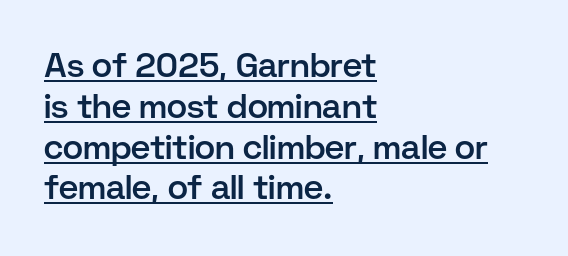
The letters sit at their default tracking, neither squeezed nor spread. Grotesque or geometric, the face here clearly has no serifs. Proportional: the letters do not fall into vertical columns. Weight: semibold (demi). Casual observation: everything's shoved over to the left. If you drew a line through each stem, it would be perfectly vertical.
